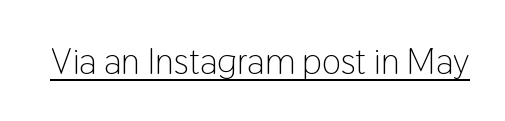
{"serif": "no", "italic": "no", "bold": "no", "weight": "light", "width": "condensed", "stroke_contrast": "low", "x_height": "medium", "monospaced": "no", "underline": "yes", "letter_spacing": "normal", "letter_spacing_em": 0.0, "glyph_px": 37}
